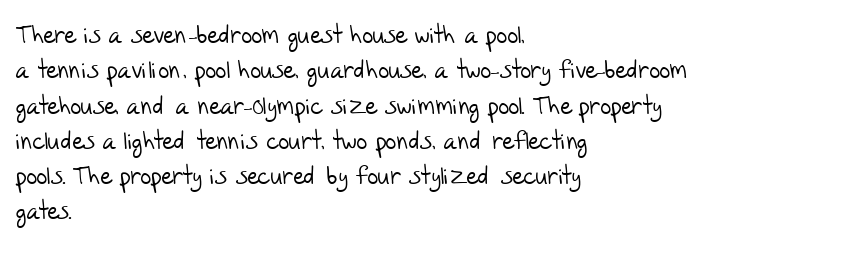
{"bold": "no", "underline": "no", "align": "left", "line_spacing": "normal", "line_spacing_ratio": 1.47, "letter_spacing": "normal", "letter_spacing_em": 0.0, "glyph_px": 24}
